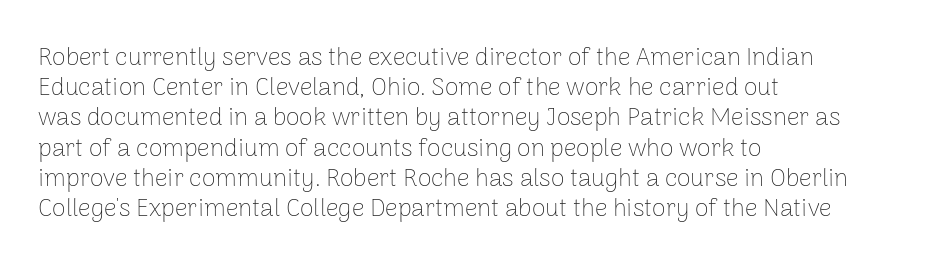
The image shows 25 px text type, upright; set left-aligned, line spacing 1.21x, normal letter spacing, not underlined.
